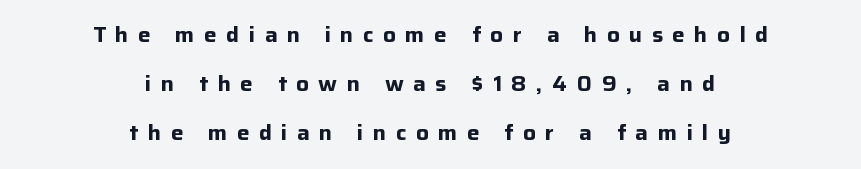
{"italic": "no", "bold": "yes", "underline": "no", "align": "center", "line_spacing": "loose", "line_spacing_ratio": 2.34, "letter_spacing": "wide", "letter_spacing_em": 0.45, "glyph_px": 21}
